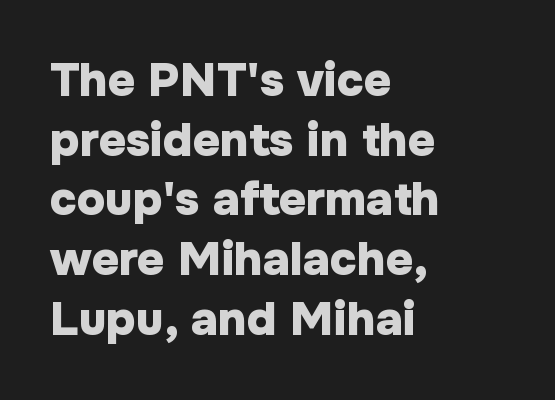
Thick stems and heavy bowls — unmistakably bold. Each letter keeps its own natural width here, so spacing adapts to shape. Successive baselines arrive at the customary interval. Type without underlining. Rendered with straight, roman letterforms. Is this a sans? Yes — the strokes have no serifs.
